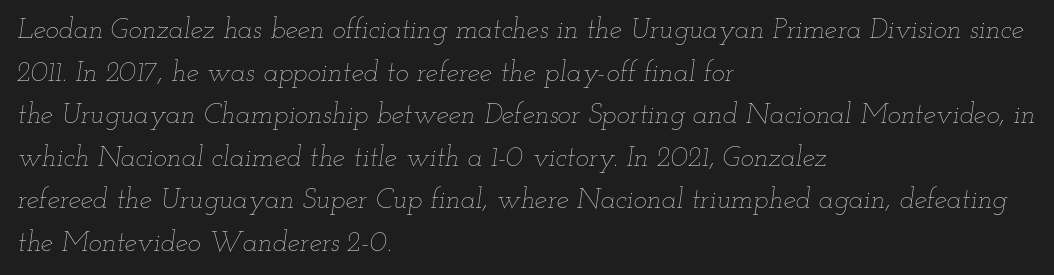
Q: Is the text bold? A: No.
Q: Is the text italic (slanted)? A: Yes, it leans right by about 12 degrees.
Q: Is the text underlined? A: No.
Q: How is the paragraph aligned? A: Left-aligned.
Q: Is the spacing between letters normal or unusually wide? A: Normal.
Q: Is the spacing between lines tight, normal or loose? A: Normal.
Q: Width (condensed, normal, or wide)? A: Wide.
Q: Stroke contrast? A: Low.
Q: x-height? A: Small.
Q: Monospaced? A: No.
